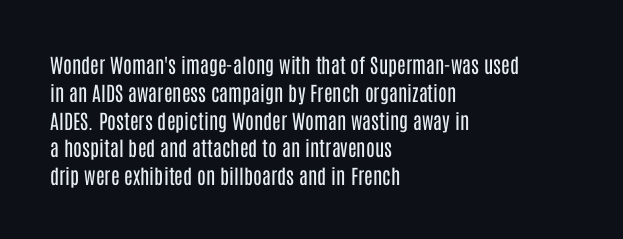
{"italic": "no", "bold": "no", "underline": "no", "align": "left", "line_spacing": "normal", "line_spacing_ratio": 1.39, "letter_spacing": "normal", "letter_spacing_em": 0.0, "glyph_px": 20}
